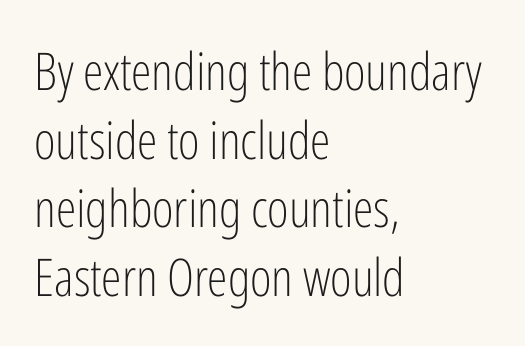
This sample keeps an unexceptional amount of space between lines. The typesetter chose a ragged-right arrangement here. Italic? Not at all — the glyphs are vertical. Beneath every word, the page is bare.
